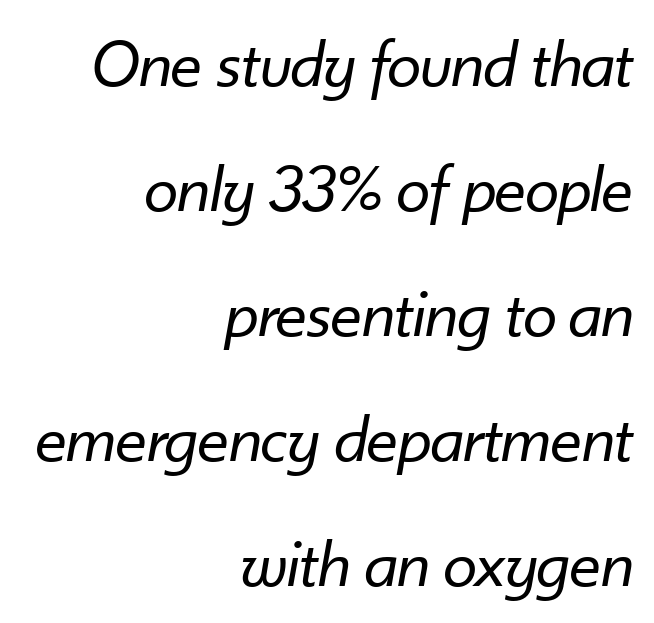
The image shows 69 px regular-weight type, italic (leaning right); set right-aligned, line spacing 1.81x, normal letter spacing, not underlined; low stroke contrast and a small x-height.
